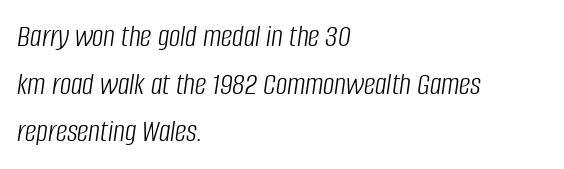
Q: Is the text bold? A: No.
Q: Is the text italic (slanted)? A: Yes, it leans right by about 8 degrees.
Q: Is the text underlined? A: No.
Q: How is the paragraph aligned? A: Left-aligned.
Q: Is the spacing between letters normal or unusually wide? A: Normal.
Q: Is the spacing between lines tight, normal or loose? A: Normal.
Q: Width (condensed, normal, or wide)? A: Condensed.
Q: Stroke contrast? A: Low.
Q: x-height? A: Large.
Q: Monospaced? A: No.
